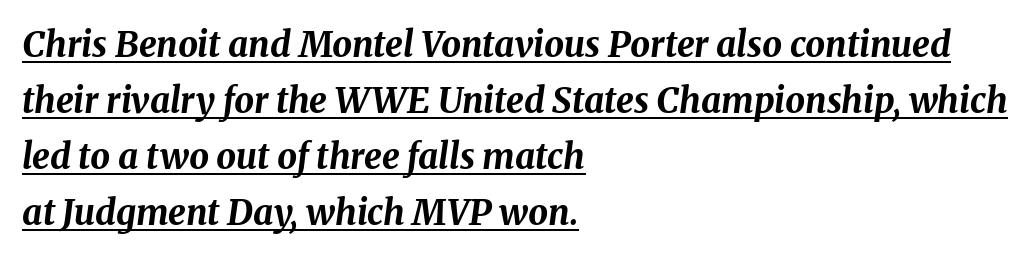
{"italic": "yes", "lean": "right", "slant_degrees": 8, "bold": "yes", "weight": "bold", "width": "normal", "stroke_contrast": "medium", "x_height": "medium", "monospaced": "no", "underline": "yes", "align": "left", "line_spacing": "normal", "line_spacing_ratio": 1.6, "letter_spacing": "normal", "letter_spacing_em": 0.0, "glyph_px": 35}
